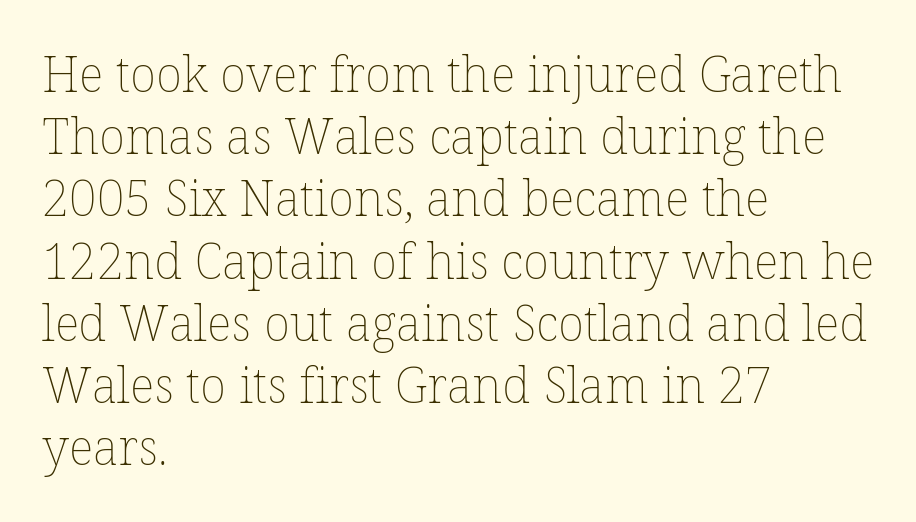
Q: Is the text bold? A: No.
Q: Is the text italic (slanted)? A: No, it is upright.
Q: Is the text underlined? A: No.
Q: How is the paragraph aligned? A: Left-aligned.
Q: Is the spacing between letters normal or unusually wide? A: Normal.
Q: Is the spacing between lines tight, normal or loose? A: Normal.
Q: Width (condensed, normal, or wide)? A: Normal.
Q: Stroke contrast? A: Low.
Q: x-height? A: Medium.
Q: Monospaced? A: No.
